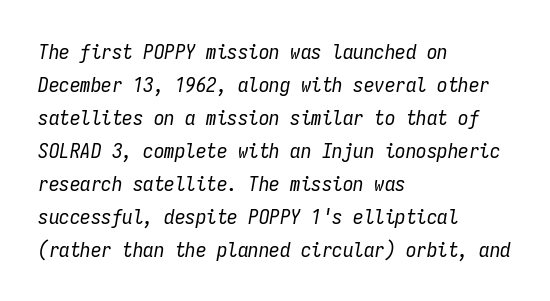
{"italic": "yes", "lean": "right", "slant_degrees": 9, "bold": "no", "underline": "no", "align": "left", "line_spacing": "normal", "line_spacing_ratio": 1.57, "letter_spacing": "normal", "letter_spacing_em": 0.0, "glyph_px": 21}
